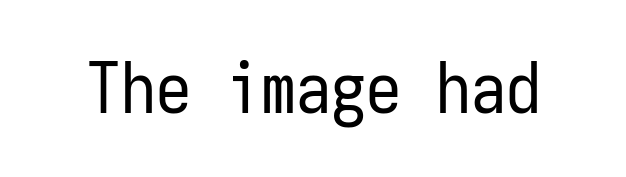
The image shows 70 px regular-weight, condensed sans-serif type, upright, monospaced; set normal letter spacing, not underlined; low stroke contrast and a medium x-height.
